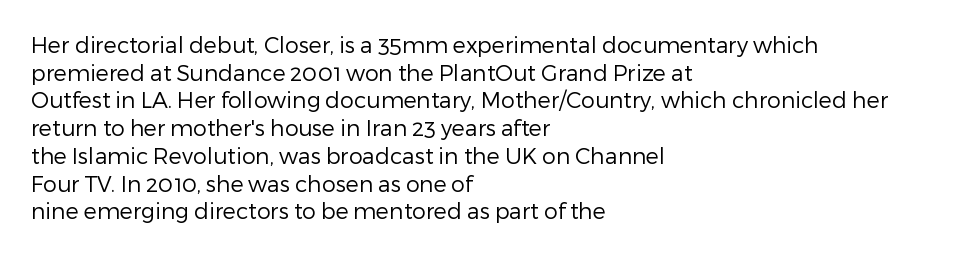
The image shows 22 px text type, upright; set left-aligned, normal line spacing (1.26x), normal letter spacing, not underlined.
